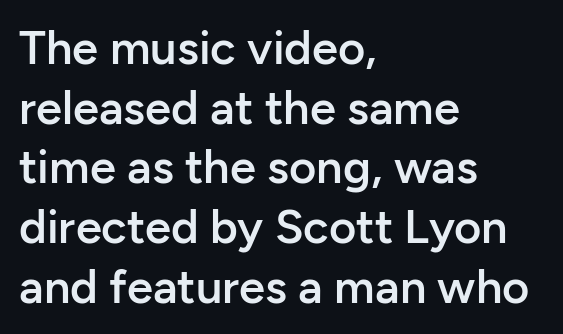
The image shows 47 px semibold sans-serif type, upright; set left-aligned, normal line spacing (1.27x), normal letter spacing, not underlined; low stroke contrast and a medium x-height.
